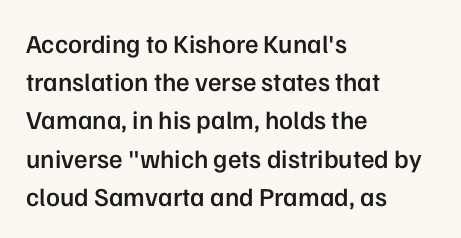
Q: Is the text bold? A: Semi-bold.
Q: Is the text italic (slanted)? A: No, it is upright.
Q: Is the text underlined? A: No.
Q: How is the paragraph aligned? A: Left-aligned.
Q: Is the spacing between letters normal or unusually wide? A: Normal.
Q: Is the spacing between lines tight, normal or loose? A: Normal.
